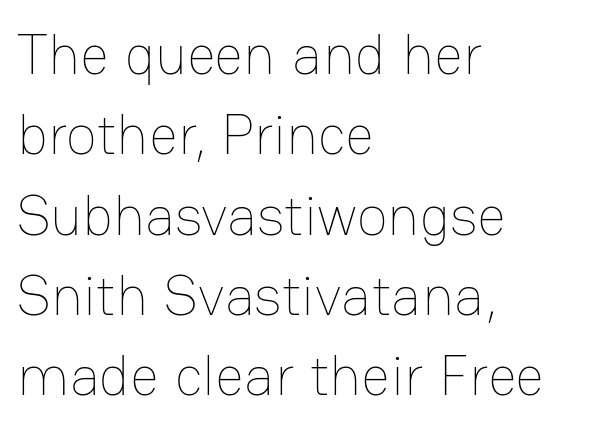
The image shows 57 px thin type, upright; set left-aligned, normal line spacing (1.41x), normal letter spacing, not underlined; low stroke contrast and a medium x-height.
